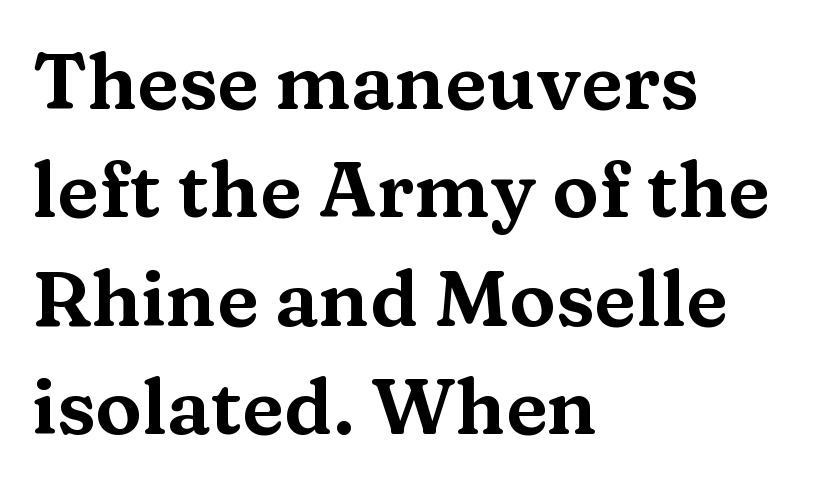
The rag falls on the right side of this text block. Do the letters lean? They stand straight. The gap between lines stays unmarked. Between one letter and the next there's only the usual sliver of space. Do the characters align in a grid? No, the font is proportional.
